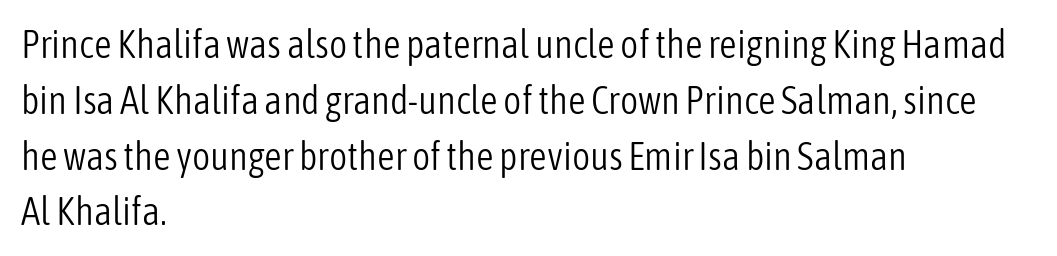
The image shows 39 px light, condensed sans-serif type, upright; set left-aligned, normal line spacing (1.43x), normal letter spacing, not underlined; low stroke contrast and a medium x-height.
